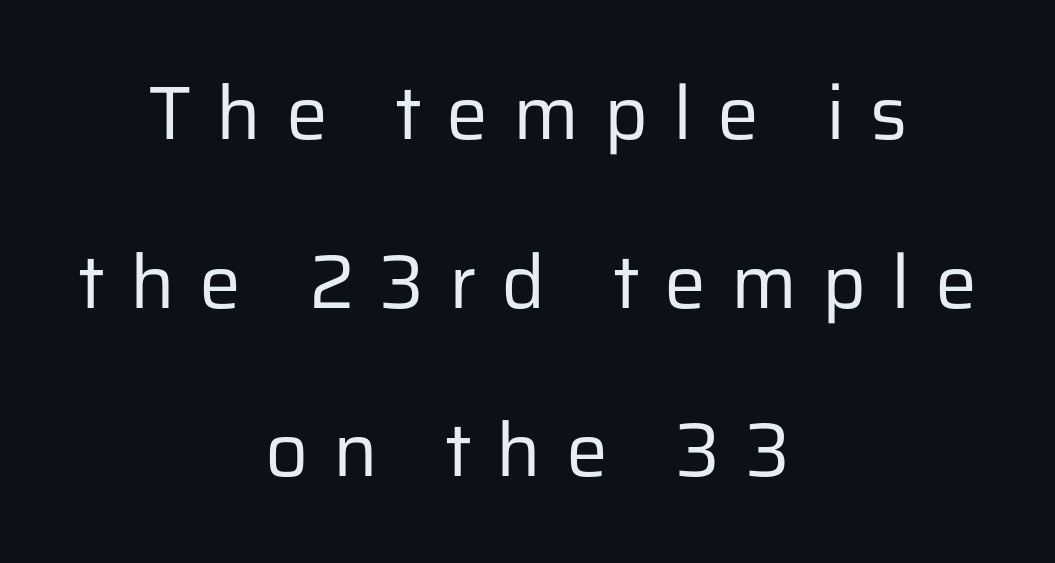
Q: Is the text bold? A: No.
Q: Is the text italic (slanted)? A: No, it is upright.
Q: Is the typeface a serif or a sans-serif typeface? A: Sans-serif.
Q: Is the text underlined? A: No.
Q: How is the paragraph aligned? A: Centered.
Q: Is the spacing between letters normal or unusually wide? A: Unusually wide.
Q: Is the spacing between lines tight, normal or loose? A: Loose.
Q: Width (condensed, normal, or wide)? A: Normal.
Q: Stroke contrast? A: Low.
Q: x-height? A: Medium.
Q: Monospaced? A: No.
